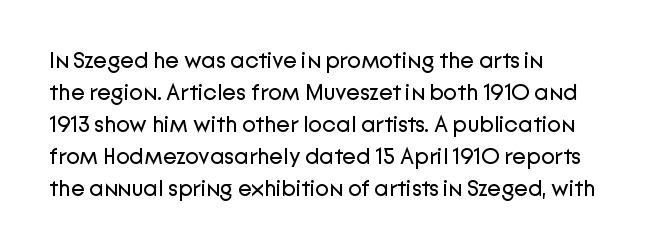
Q: Is the text bold? A: No.
Q: Is the text italic (slanted)? A: No, it is upright.
Q: Is the text underlined? A: No.
Q: How is the paragraph aligned? A: Left-aligned.
Q: Is the spacing between letters normal or unusually wide? A: Normal.
Q: Is the spacing between lines tight, normal or loose? A: Normal.
